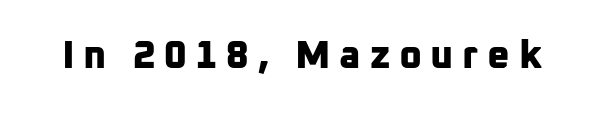
The image shows 39 px bold sans-serif type; set unusually wide letter spacing (+0.22 em), not underlined; low stroke contrast and a medium x-height.
